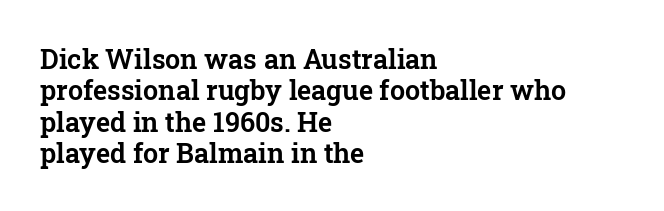
{"italic": "no", "underline": "no", "align": "left", "line_spacing_ratio": 1.16, "letter_spacing": "normal", "letter_spacing_em": 0.0, "glyph_px": 27}
